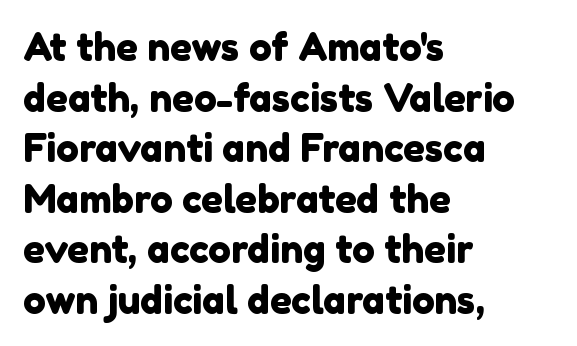
The paragraph shown leans on its left margin. Note: no serifs on the glyphs. Vertically, the passage feels balanced, rows spaced as you'd expect. Nobody touched the tracking dial on this one. Just letters on the line, the space beneath them empty.
